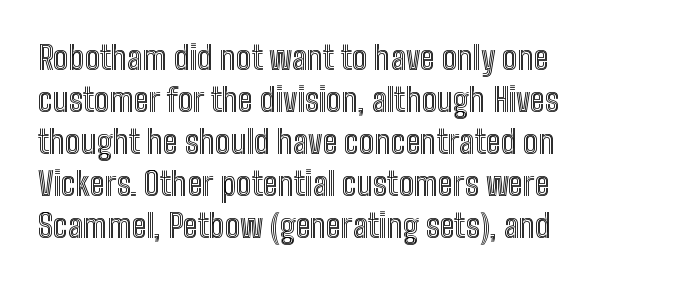
{"italic": "no", "width": "condensed", "x_height": "medium", "monospaced": "no", "underline": "no", "align": "left", "line_spacing": "normal", "line_spacing_ratio": 1.31, "letter_spacing": "normal", "letter_spacing_em": 0.0, "glyph_px": 32}
